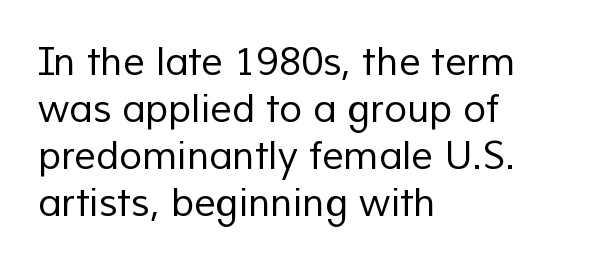
{"serif": "no", "bold": "no", "weight": "regular", "width": "normal", "stroke_contrast": "low", "x_height": "medium", "monospaced": "no", "underline": "no", "align": "left", "line_spacing_ratio": 1.24, "letter_spacing": "normal", "letter_spacing_em": 0.0, "glyph_px": 38}
